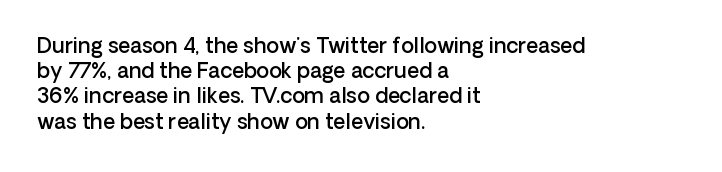
Stems and bowls a touch heavier than normal — semibold. This sample uses plain, unmodified letter spacing. The text block is weighted toward the left margin, trailing off unevenly rightward. Do the letters lean? They stand straight. Beneath every word, the page is bare.
